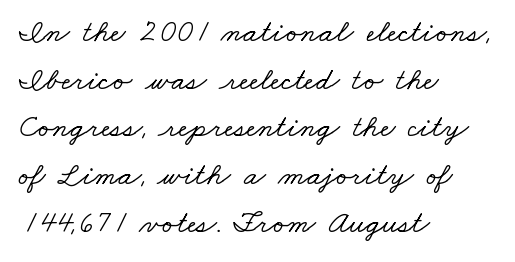
Line starts are locked; line ends wander. These lines keep a tight, regular rhythm from letter to letter. Here the designer chose a conventional face with non-uniform glyph widths. Type style note: has serifs. The zone under the glyphs is completely vacant.
